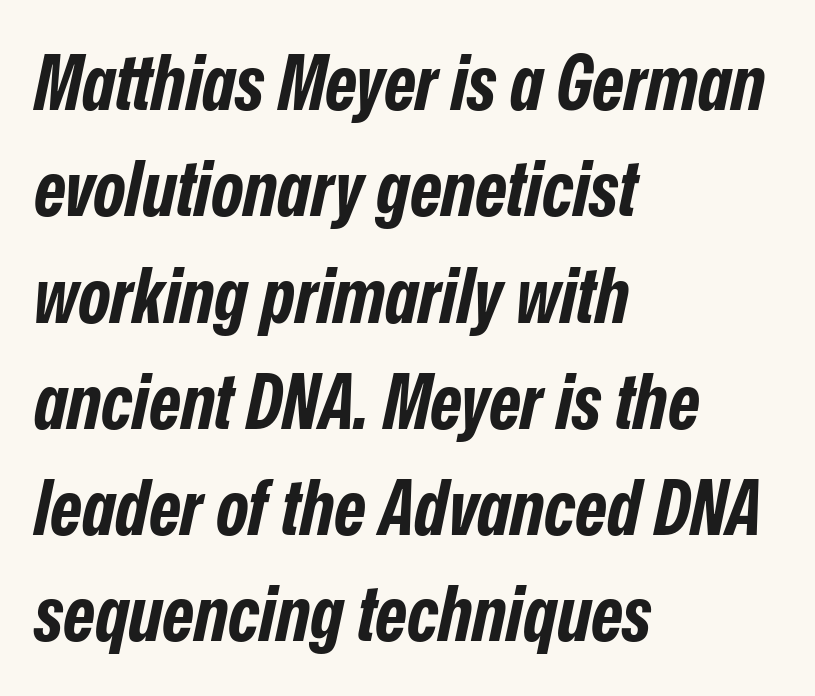
{"italic": "yes", "lean": "right", "slant_degrees": 12, "bold": "yes", "weight": "bold", "width": "condensed", "stroke_contrast": "low", "x_height": "medium", "monospaced": "no", "underline": "no", "align": "left", "line_spacing": "normal", "line_spacing_ratio": 1.38, "letter_spacing": "normal", "letter_spacing_em": 0.0, "glyph_px": 77}
